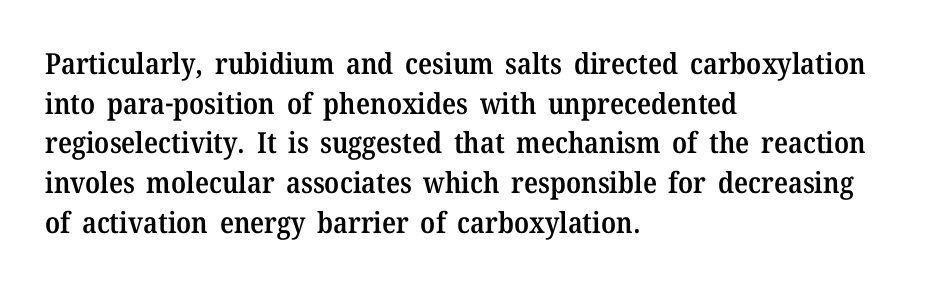
Is this a fixed-width face? No — the glyphs have proportional, varying widths. Bare-footed words on every line. The lines in this sample share a left origin and differ only in where they stop. Posture: upright roman.
